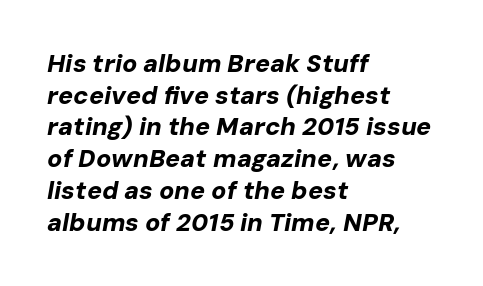
Q: Is the text bold? A: Yes.
Q: Is the text italic (slanted)? A: Yes, it leans right by about 10 degrees.
Q: Is the text underlined? A: No.
Q: How is the paragraph aligned? A: Left-aligned.
Q: Is the spacing between letters normal or unusually wide? A: Normal.
Q: Is the spacing between lines tight, normal or loose? A: Normal.
